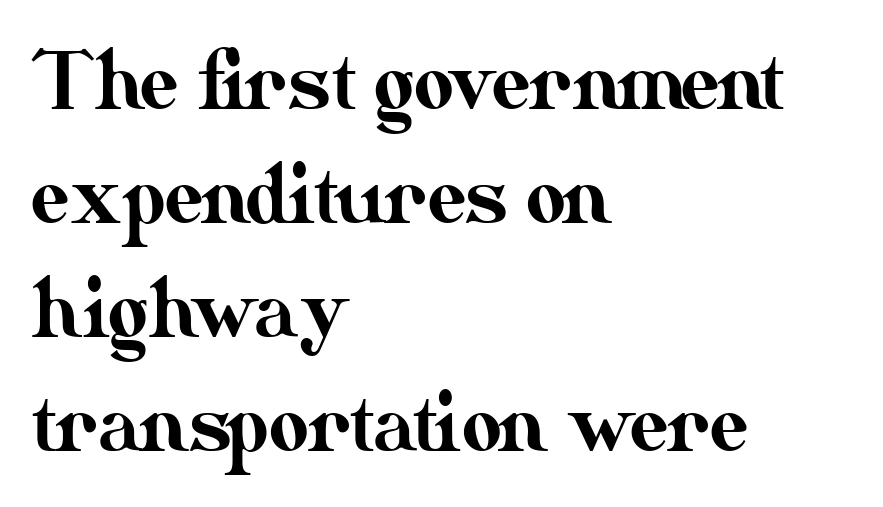
Q: Is the text italic (slanted)? A: No, it is upright.
Q: Is the text underlined? A: No.
Q: How is the paragraph aligned? A: Left-aligned.
Q: Is the spacing between letters normal or unusually wide? A: Normal.
Q: Is the spacing between lines tight, normal or loose? A: Normal.
Q: Width (condensed, normal, or wide)? A: Normal.
Q: Stroke contrast? A: Medium.
Q: x-height? A: Small.
Q: Monospaced? A: No.
